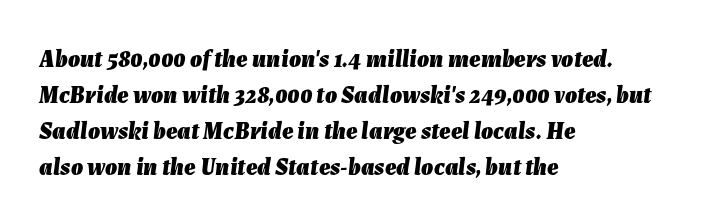
The image shows 24 px bold type, italic (leaning right); set left-aligned, normal line spacing (1.5x), normal letter spacing, not underlined.
